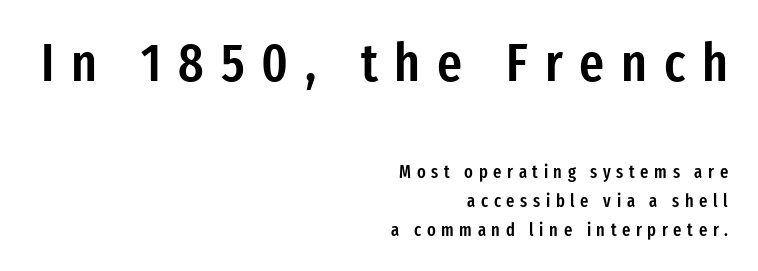
The upper block of text is set noticeably larger than the block beneath it. The rendering uses a semibold face; strokes are thickened but not to full bold. Compared with typical body copy, the letter spacing here is much looser. Each letter keeps its own natural width here, so spacing adapts to shape. Every character sits straight up, as roman type does.
